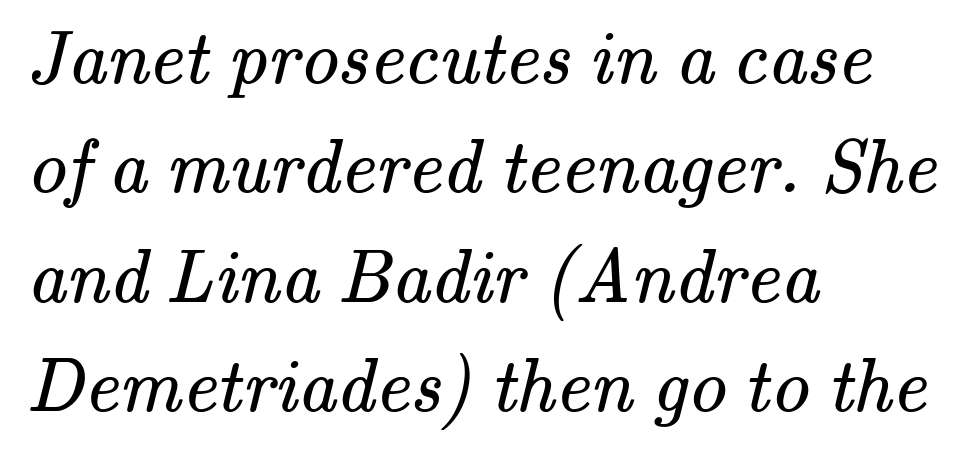
Q: Is the text bold? A: No.
Q: Is the typeface a serif or a sans-serif typeface? A: Serif.
Q: Is the text underlined? A: No.
Q: How is the paragraph aligned? A: Left-aligned.
Q: Is the spacing between letters normal or unusually wide? A: Normal.
Q: Is the spacing between lines tight, normal or loose? A: Normal.
Q: Width (condensed, normal, or wide)? A: Normal.
Q: Stroke contrast? A: Medium.
Q: x-height? A: Small.
Q: Monospaced? A: No.
